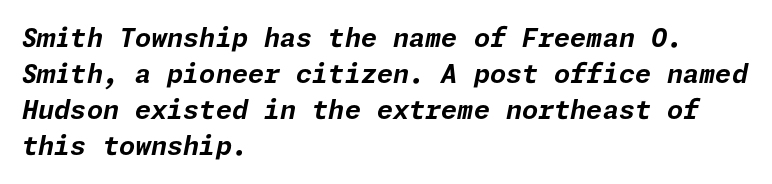
The tracking reads as untouched default to a designer's eye. Is the type bold? Yes — the strokes are clearly thick and heavy. The space beneath each line is pristine and unruled. Notice how the stems are inclined rather than vertical — that's the hallmark of italics.
